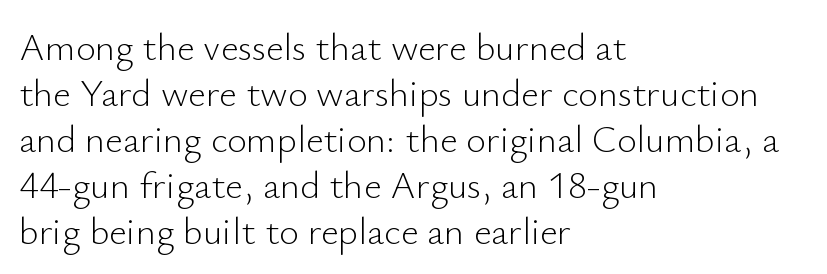
{"serif": "no", "italic": "no", "bold": "no", "weight": "light", "width": "normal", "stroke_contrast": "low", "x_height": "small", "monospaced": "no", "underline": "no", "align": "left", "line_spacing_ratio": 1.21, "letter_spacing": "normal", "letter_spacing_em": 0.0, "glyph_px": 38}
